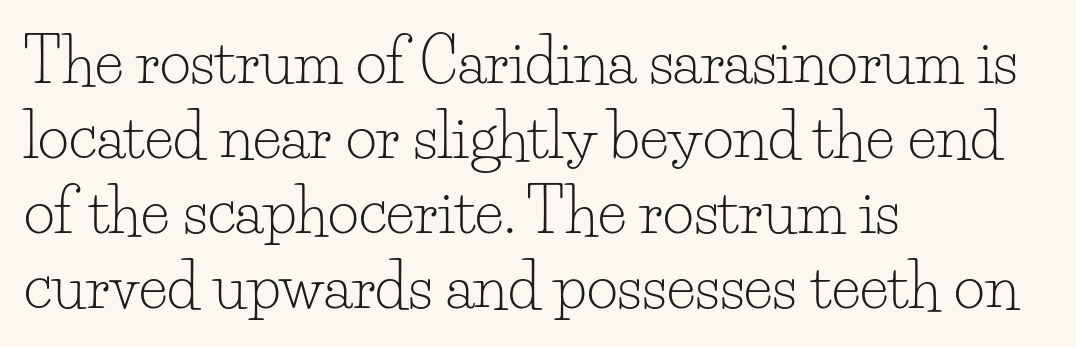
{"serif": "yes", "italic": "no", "bold": "no", "weight": "light", "width": "normal", "stroke_contrast": "low", "x_height": "small", "monospaced": "no", "underline": "no", "align": "left", "line_spacing": "normal", "line_spacing_ratio": 1.25, "letter_spacing": "normal", "letter_spacing_em": 0.0, "glyph_px": 60}
